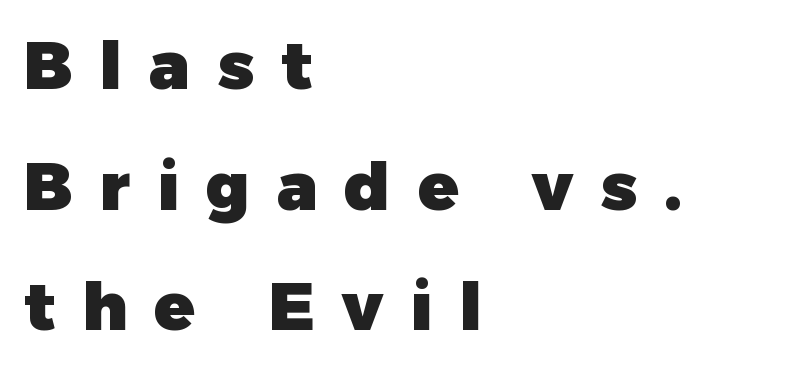
The image shows 67 px heavy sans-serif type, upright; set left-aligned, line spacing 1.8x, unusually wide letter spacing (+0.4 em), not underlined; low stroke contrast and a medium x-height.
